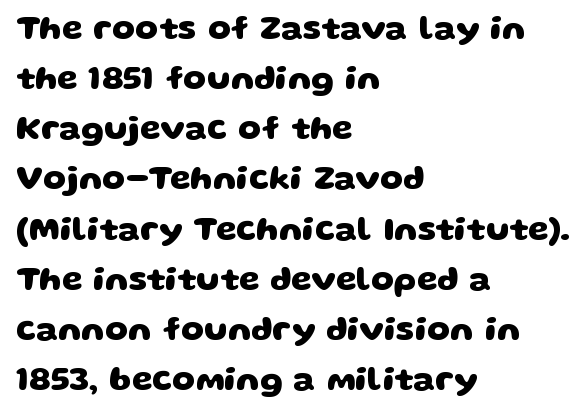
Q: Is the text bold? A: Yes.
Q: Is the typeface a serif or a sans-serif typeface? A: Sans-serif.
Q: Is the text underlined? A: No.
Q: How is the paragraph aligned? A: Left-aligned.
Q: Is the spacing between letters normal or unusually wide? A: Normal.
Q: Is the spacing between lines tight, normal or loose? A: Normal.
Q: Width (condensed, normal, or wide)? A: Wide.
Q: Stroke contrast? A: Low.
Q: x-height? A: Large.
Q: Monospaced? A: No.
